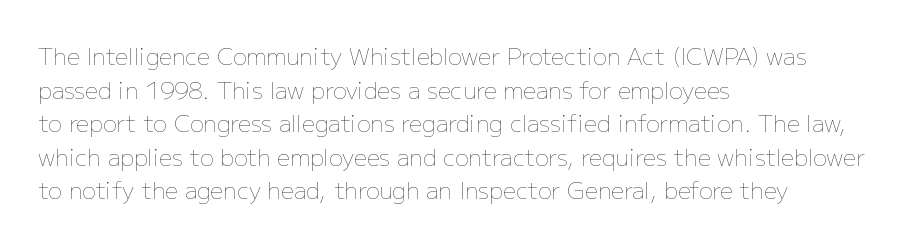
{"italic": "no", "bold": "no", "underline": "no", "align": "left", "line_spacing": "normal", "line_spacing_ratio": 1.46, "letter_spacing": "normal", "letter_spacing_em": 0.0, "glyph_px": 23}
